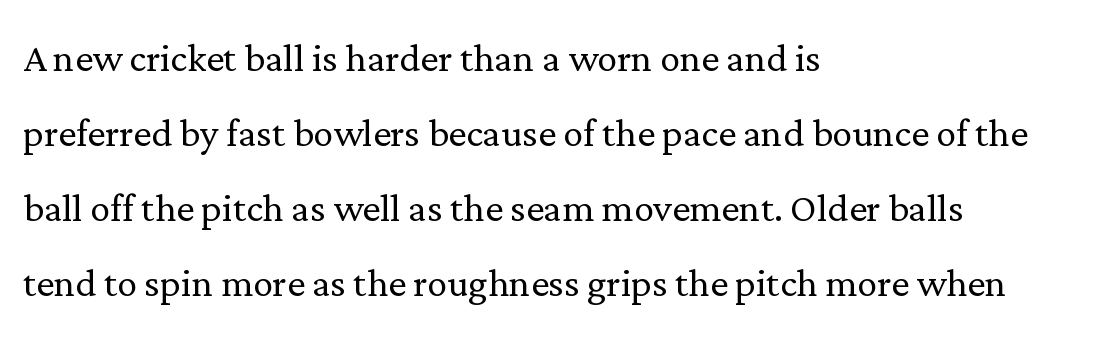
Underlining? Definitely not there. Designer's note — italics off, roman on. Is this a heavy cut? Hardly; it is regular or lighter. The rendering keeps characters at their native spacing. You can tell from the footed stems that serif type was used. Here the designer chose a conventional face with non-uniform glyph widths.
